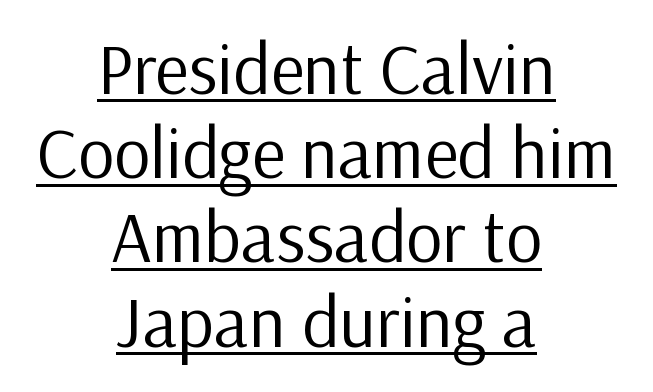
The face used here is proportionally spaced, like ordinary book or web type. Look at the bottom of the vertical strokes: they stop flat, with no serifs. The letters look calm and open, with moderate or lighter stems. A rule runs beneath these lines of type. The font's upright variant was chosen for this text.
